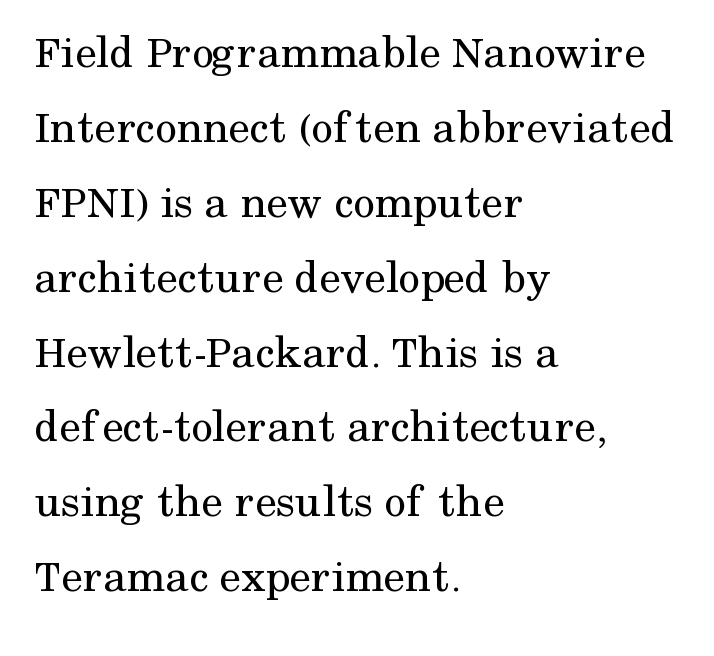
{"serif": "yes", "italic": "no", "bold": "no", "weight": "regular", "width": "normal", "stroke_contrast": "medium", "x_height": "medium", "monospaced": "no", "underline": "no", "align": "left", "line_spacing": "normal", "line_spacing_ratio": 1.56, "letter_spacing": "normal", "letter_spacing_em": 0.0, "glyph_px": 48}
